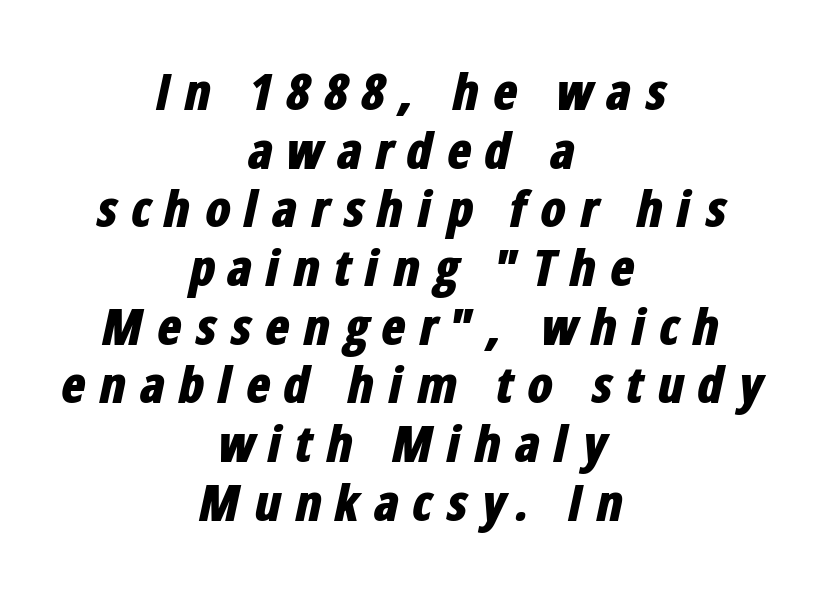
{"italic": "yes", "lean": "right", "slant_degrees": 12, "bold": "yes", "weight": "bold", "width": "condensed", "stroke_contrast": "low", "x_height": "medium", "monospaced": "no", "underline": "no", "align": "center", "line_spacing": "tight", "line_spacing_ratio": 1.15, "letter_spacing": "wide", "letter_spacing_em": 0.25, "glyph_px": 51}
